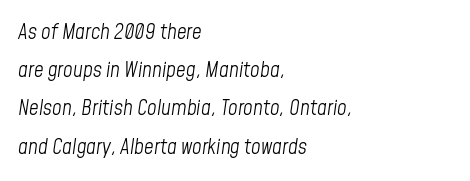
{"italic": "yes", "lean": "right", "slant_degrees": 8, "bold": "no", "underline": "no", "align": "left", "line_spacing_ratio": 1.82, "letter_spacing": "normal", "letter_spacing_em": 0.0, "glyph_px": 21}
